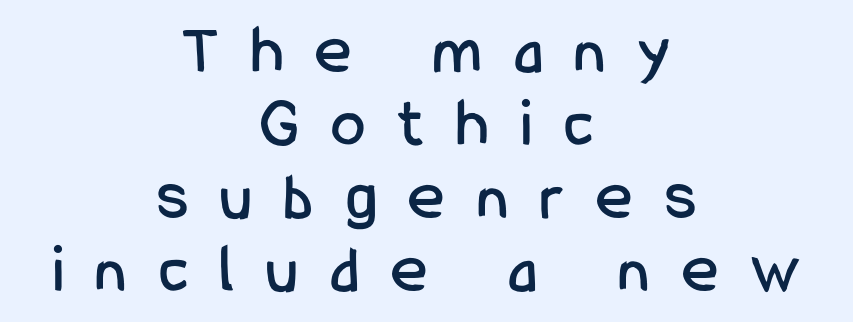
The image shows 69 px condensed sans-serif type, upright; set centered, tight line spacing (1.06x), unusually wide letter spacing (+0.47 em), not underlined; low stroke contrast and a medium x-height.
